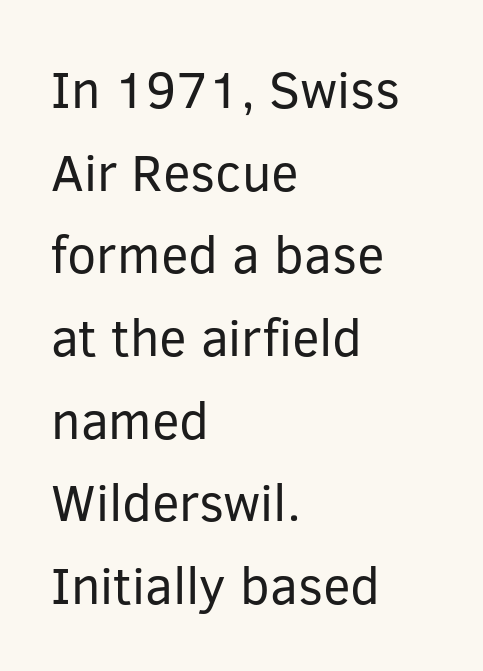
Q: Is the text bold? A: No.
Q: Is the text italic (slanted)? A: No, it is upright.
Q: Is the typeface a serif or a sans-serif typeface? A: Sans-serif.
Q: Is the text underlined? A: No.
Q: How is the paragraph aligned? A: Left-aligned.
Q: Is the spacing between letters normal or unusually wide? A: Normal.
Q: Is the spacing between lines tight, normal or loose? A: Normal.
Q: Width (condensed, normal, or wide)? A: Normal.
Q: Stroke contrast? A: Low.
Q: x-height? A: Medium.
Q: Monospaced? A: No.
